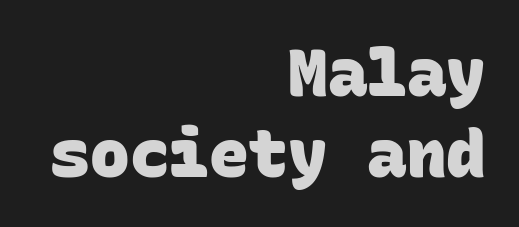
The image shows 66 px heavy sans-serif type, monospaced; set right-aligned, line spacing 1.22x, normal letter spacing, not underlined; low stroke contrast and a large x-height.
